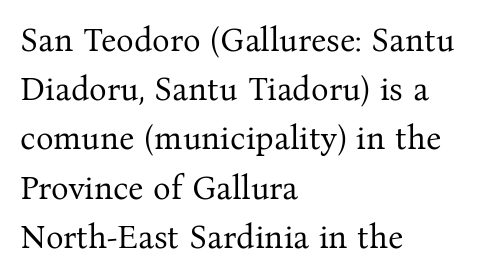
The image shows 33 px regular-weight serif type, upright; set left-aligned, normal line spacing (1.49x), normal letter spacing, not underlined; medium stroke contrast and a medium x-height.
